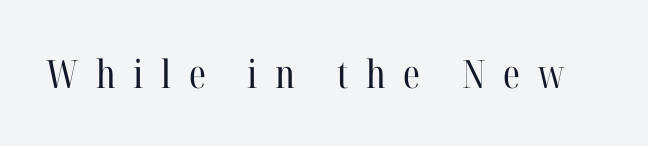
Italic? Not at all — the glyphs are vertical. Serifs: yes, visible at the terminals of the letterforms. Each word looks stretched out because of the extra space between its letters. Beneath every word, the page is bare. A typesetter would call this proportional, since set widths differ per character.
